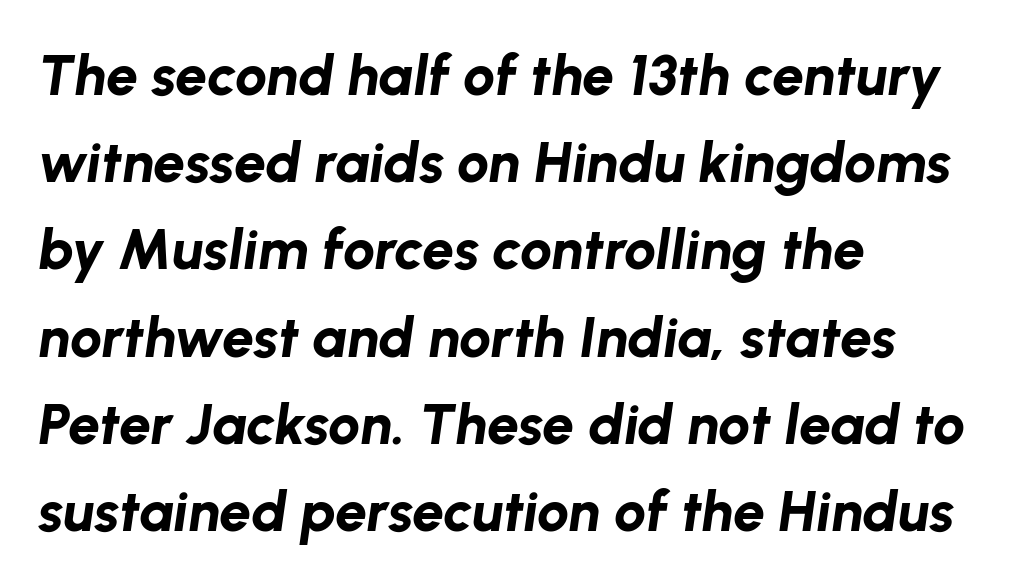
Q: Is the text bold? A: Yes.
Q: Is the text italic (slanted)? A: Yes, it leans right by about 8 degrees.
Q: Is the text underlined? A: No.
Q: How is the paragraph aligned? A: Left-aligned.
Q: Is the spacing between letters normal or unusually wide? A: Normal.
Q: Is the spacing between lines tight, normal or loose? A: Normal.
Q: Width (condensed, normal, or wide)? A: Normal.
Q: Stroke contrast? A: Low.
Q: x-height? A: Medium.
Q: Monospaced? A: No.
